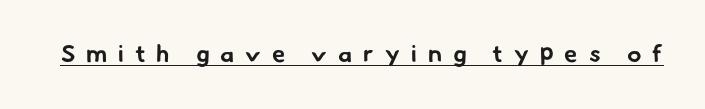
{"bold": "yes", "underline": "yes", "letter_spacing": "wide", "letter_spacing_em": 0.46, "glyph_px": 24}
